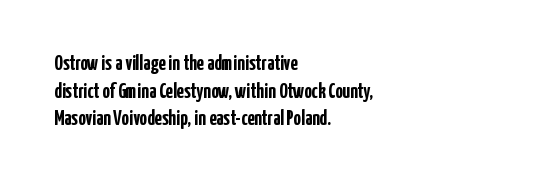
It's the straight-up-and-down kind of type. The words here are not underlined. Summary of vertical rhythm: regular, with standard interline spacing. Alignment: flush left. The rendering keeps characters at their native spacing.
